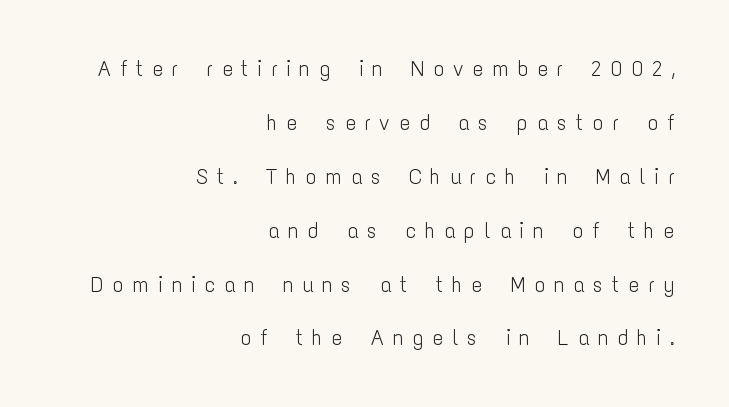
The image shows 22 px text type, upright; set right-aligned, loose line spacing (2.45x), unusually wide letter spacing (+0.4 em), not underlined.
